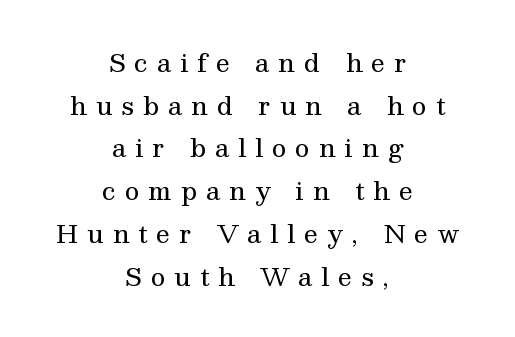
The rendering inserts visible extra space after every character. No heavy texture on the line: the type isn't bold. Posture: upright roman. Is the block centered? Yes — each line is placed symmetrically about the middle. Lines of text with bare space underneath.
